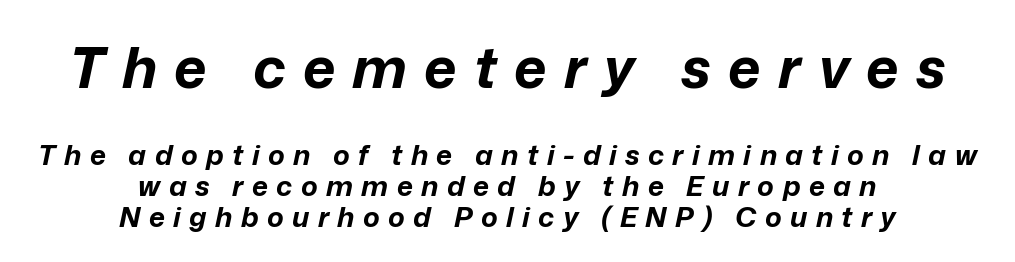
Proportional: the letters do not fall into vertical columns. Someone cranked the tracking dial way up on this one. Note: larger setting up top, smaller setting below. These lines huddle together more closely than default settings would place them.
